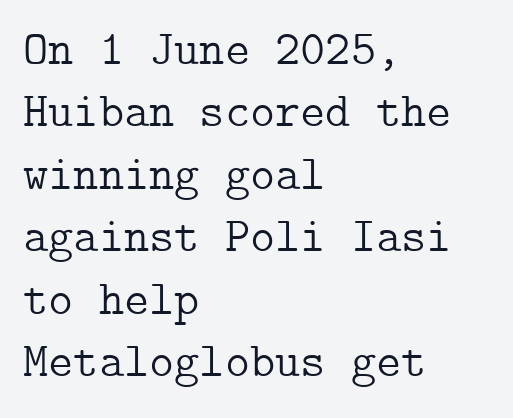
The image shows 48 px light serif type, upright; set left-aligned, normal line spacing (1.3x), normal letter spacing, not underlined; low stroke contrast and a medium x-height.
